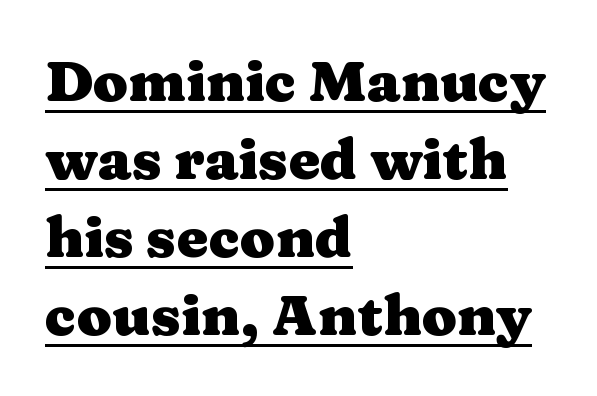
{"serif": "yes", "italic": "no", "bold": "yes", "weight": "heavy", "width": "wide", "stroke_contrast": "medium", "x_height": "medium", "monospaced": "no", "underline": "yes", "align": "left", "line_spacing": "normal", "line_spacing_ratio": 1.37, "letter_spacing": "normal", "letter_spacing_em": 0.0, "glyph_px": 57}
